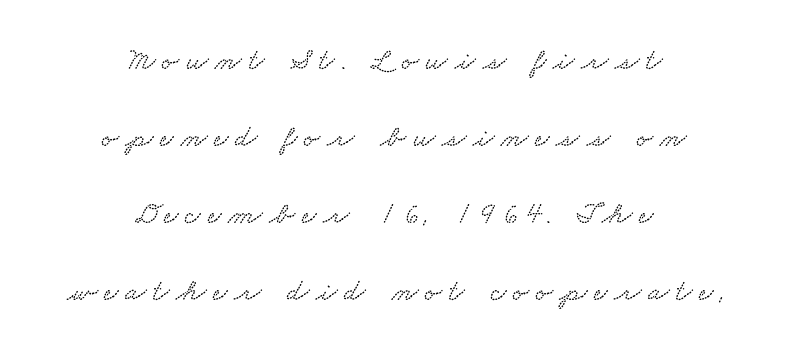
{"width": "wide", "stroke_contrast": "low", "x_height": "small", "monospaced": "no", "underline": "no", "align": "center", "line_spacing": "loose", "line_spacing_ratio": 2.48, "letter_spacing": "wide", "letter_spacing_em": 0.22, "glyph_px": 31}
